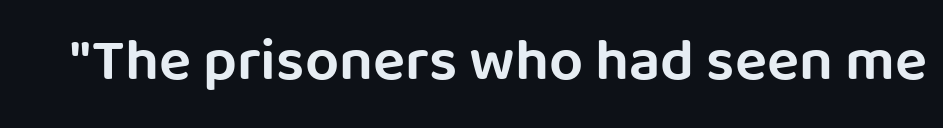
Q: Is the text italic (slanted)? A: No, it is upright.
Q: Is the typeface a serif or a sans-serif typeface? A: Sans-serif.
Q: Is the text underlined? A: No.
Q: Is the spacing between letters normal or unusually wide? A: Normal.
Q: Width (condensed, normal, or wide)? A: Normal.
Q: Stroke contrast? A: Low.
Q: x-height? A: Large.
Q: Monospaced? A: No.
